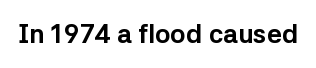
Q: Is the text bold? A: Yes.
Q: Is the text italic (slanted)? A: No, it is upright.
Q: Is the text underlined? A: No.
Q: Is the spacing between letters normal or unusually wide? A: Normal.
